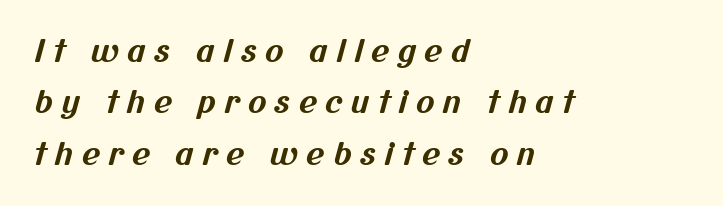
Q: Is the text bold? A: Yes.
Q: Is the typeface a serif or a sans-serif typeface? A: Sans-serif.
Q: Is the text underlined? A: No.
Q: How is the paragraph aligned? A: Left-aligned.
Q: Is the spacing between letters normal or unusually wide? A: Unusually wide.
Q: Is the spacing between lines tight, normal or loose? A: Normal.
Q: Width (condensed, normal, or wide)? A: Normal.
Q: Stroke contrast? A: Medium.
Q: x-height? A: Medium.
Q: Monospaced? A: No.
